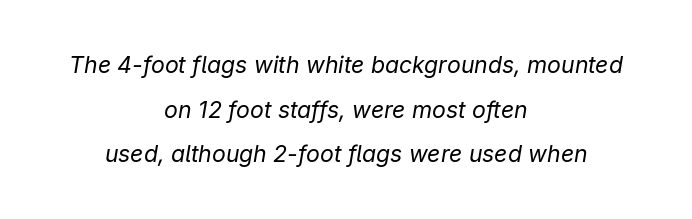
The image shows 23 px text type, italic (leaning right); set centered, loose line spacing (1.94x), normal letter spacing, not underlined.
